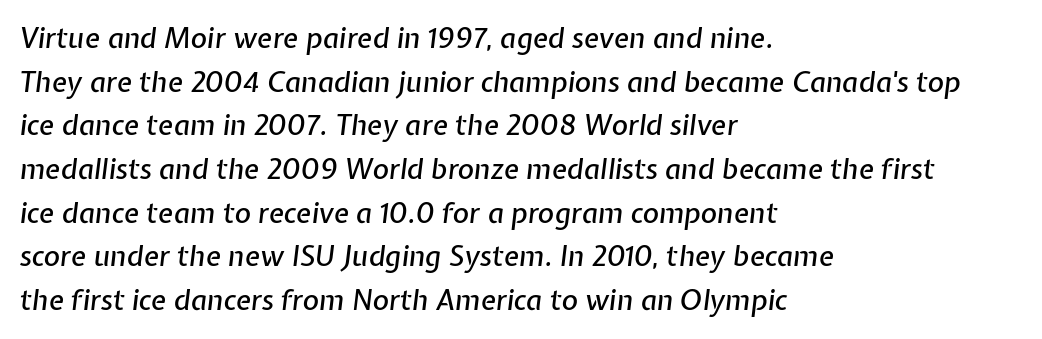
Q: Is the text italic (slanted)? A: Yes, it leans right by about 7 degrees.
Q: Is the text underlined? A: No.
Q: How is the paragraph aligned? A: Left-aligned.
Q: Is the spacing between letters normal or unusually wide? A: Normal.
Q: Is the spacing between lines tight, normal or loose? A: Normal.
Q: Width (condensed, normal, or wide)? A: Normal.
Q: Stroke contrast? A: Low.
Q: x-height? A: Medium.
Q: Monospaced? A: No.
